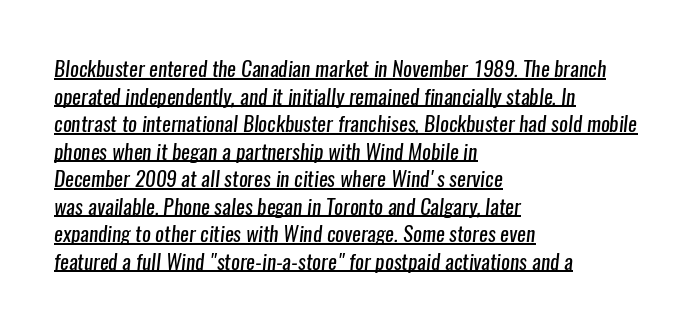
Q: Is the text bold? A: No.
Q: Is the text underlined? A: Yes.
Q: How is the paragraph aligned? A: Left-aligned.
Q: Is the spacing between letters normal or unusually wide? A: Normal.
Q: Is the spacing between lines tight, normal or loose? A: Normal.
